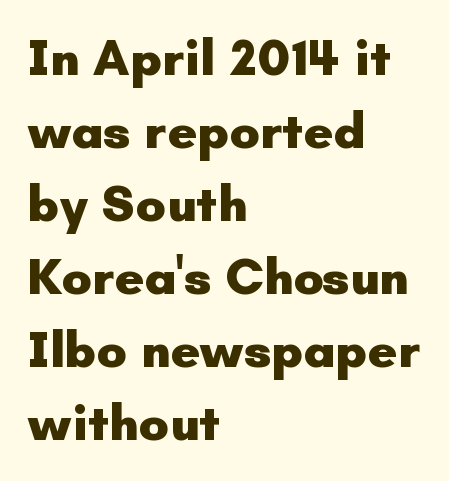
Designer's note — italics off, roman on. The rag falls on the right side of this text block. The letters advance in unequal steps, a hallmark of proportional type. The font is running at its bold setting.
